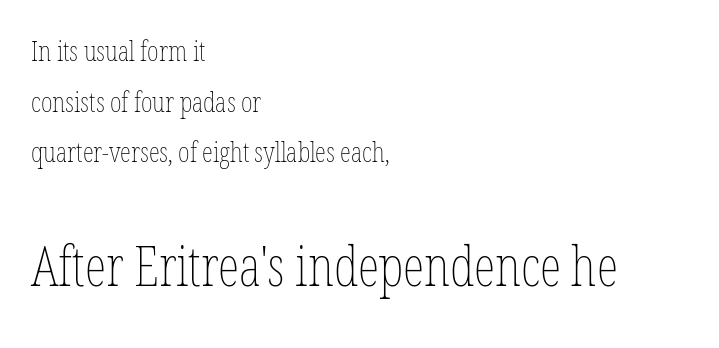
Line starts are locked; line ends wander. Italic: no, the glyphs are upright roman. Nothing unusual about the tracking: characters are spaced as the font intends. The characters are drawn with everyday or finer stroke widths. Spacing verdict: proportional, widths tailored to each character. The following chunk of copy outweighs the initial chunk in type size.
